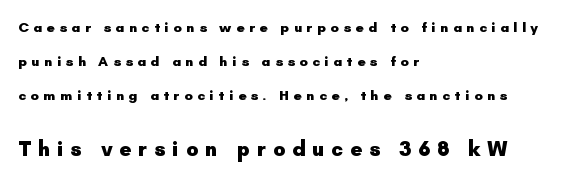
The image shows 21 px bold type, upright; set left-aligned, loose line spacing (2.42x), unusually wide letter spacing (+0.32 em), not underlined; the second (bottom) block is 1.5x larger.
